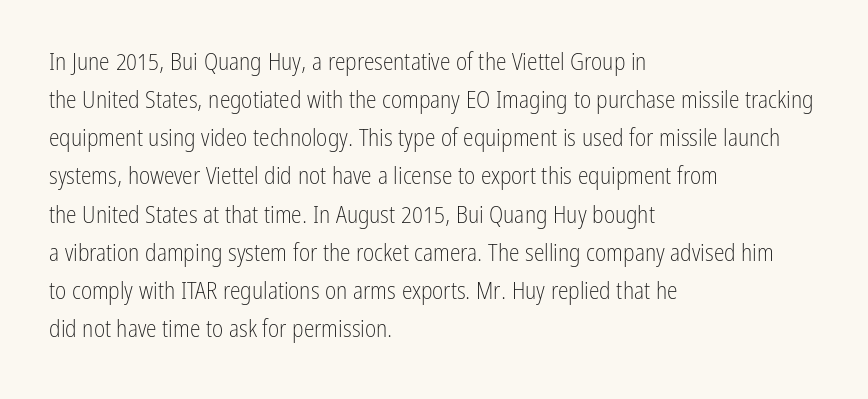
Is there much room between lines? A standard amount, neither cramped nor airy. A roman cut, with each character standing at attention. How are the letters spaced? Ordinarily, with no added tracking. This rendering features lettering with no underline. The paragraph shown leans on its left margin. The weight tops out at a normal text grade.
